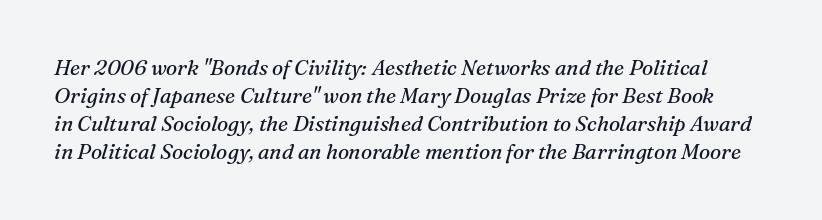
Line spacing here is normal. Type without underlining. The gaps between neighbouring characters are ordinary and unremarkable. Observe the lean: these are italic letterforms.
